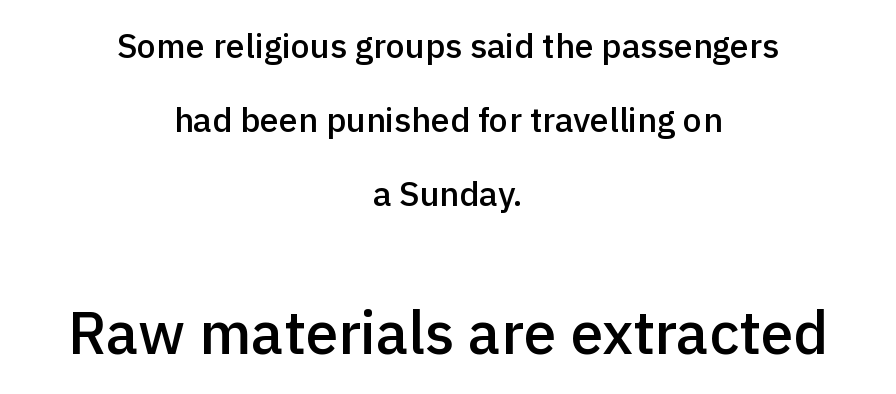
Think of a printed novel: that variable character pitch is what you see here. The second block has been scaled up relative to the first. These lines keep a tight, regular rhythm from letter to letter. Type style note: lacks serifs. This is the regular roman posture of the typeface.
